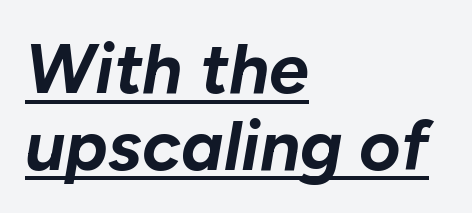
{"italic": "yes", "lean": "right", "slant_degrees": 10, "bold": "yes", "weight": "bold", "width": "normal", "stroke_contrast": "low", "x_height": "medium", "monospaced": "no", "underline": "yes", "align": "left", "line_spacing": "tight", "line_spacing_ratio": 1.08, "letter_spacing": "normal", "letter_spacing_em": 0.0, "glyph_px": 71}
